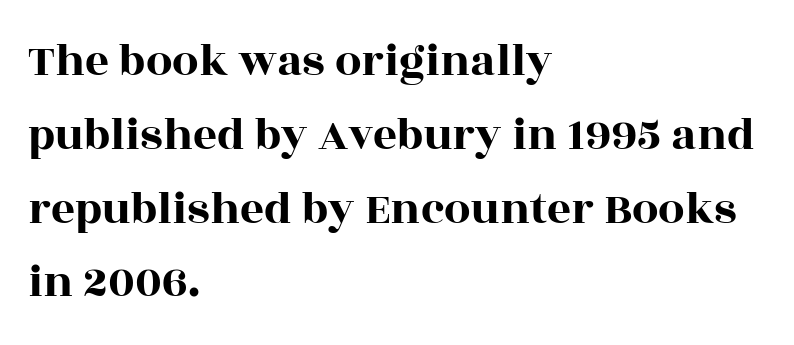
Q: Is the text italic (slanted)? A: No, it is upright.
Q: Is the typeface a serif or a sans-serif typeface? A: Serif.
Q: Is the text underlined? A: No.
Q: How is the paragraph aligned? A: Left-aligned.
Q: Is the spacing between letters normal or unusually wide? A: Normal.
Q: Is the spacing between lines tight, normal or loose? A: Normal.
Q: Width (condensed, normal, or wide)? A: Wide.
Q: x-height? A: Large.
Q: Monospaced? A: No.
